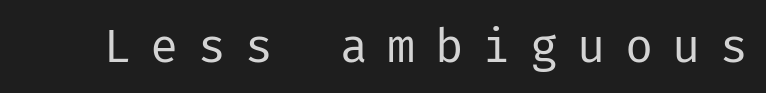
{"serif": "no", "italic": "no", "bold": "no", "weight": "regular", "width": "normal", "stroke_contrast": "low", "x_height": "medium", "underline": "no", "letter_spacing": "wide", "letter_spacing_em": 0.41, "glyph_px": 47}
